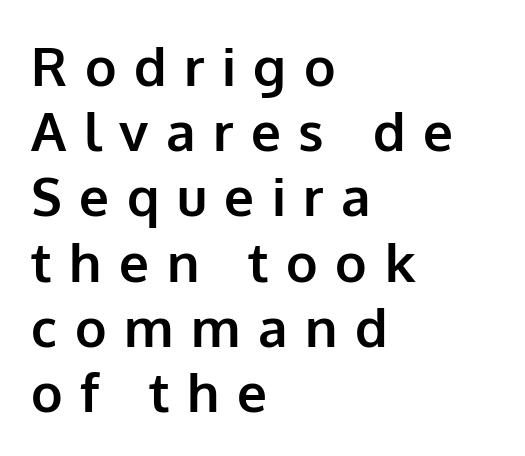
{"serif": "no", "italic": "no", "bold": "yes", "weight": "bold", "width": "normal", "stroke_contrast": "low", "x_height": "medium", "monospaced": "no", "underline": "no", "align": "left", "line_spacing_ratio": 1.23, "letter_spacing": "wide", "letter_spacing_em": 0.33, "glyph_px": 53}
